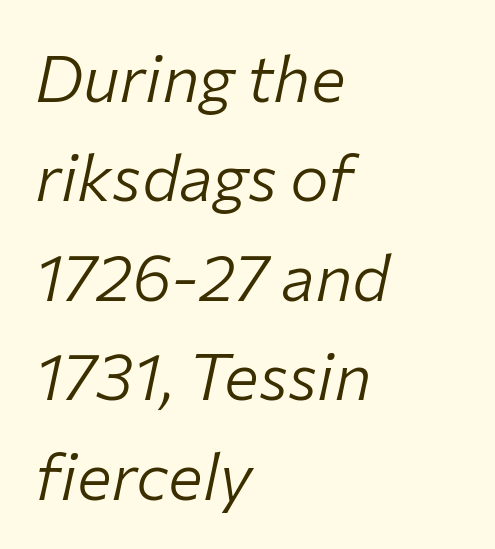
Q: Is the text bold? A: No.
Q: Is the text italic (slanted)? A: Yes, it leans right by about 12 degrees.
Q: Is the text underlined? A: No.
Q: How is the paragraph aligned? A: Left-aligned.
Q: Is the spacing between letters normal or unusually wide? A: Normal.
Q: Is the spacing between lines tight, normal or loose? A: Normal.
Q: Width (condensed, normal, or wide)? A: Normal.
Q: Stroke contrast? A: Low.
Q: x-height? A: Medium.
Q: Monospaced? A: No.
